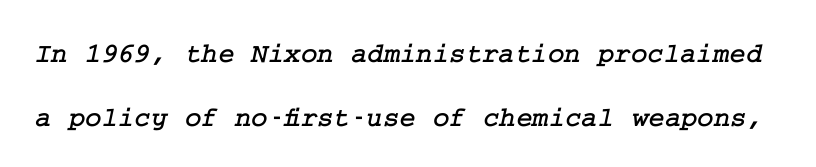
Q: Is the typeface a serif or a sans-serif typeface? A: Serif.
Q: Is the text underlined? A: No.
Q: Is the spacing between letters normal or unusually wide? A: Normal.
Q: Is the spacing between lines tight, normal or loose? A: Loose.
Q: Width (condensed, normal, or wide)? A: Normal.
Q: Stroke contrast? A: Low.
Q: x-height? A: Medium.
